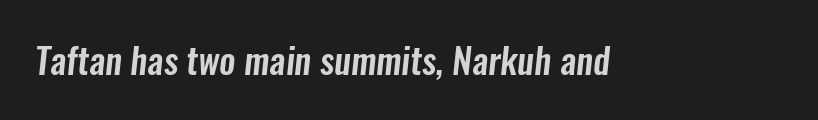
Q: Is the typeface a serif or a sans-serif typeface? A: Sans-serif.
Q: Is the text underlined? A: No.
Q: Is the spacing between letters normal or unusually wide? A: Normal.
Q: Width (condensed, normal, or wide)? A: Condensed.
Q: Stroke contrast? A: Low.
Q: x-height? A: Medium.
Q: Monospaced? A: No.
